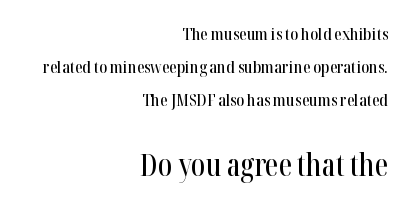
The rendering uses natural spacing where letterforms have individual widths. The lower block of text is set noticeably larger than the block above it. Where is the straight margin? On the right. Plain, unruled lines of type. These lines are composed in type with serifs. This is the regular roman posture of the typeface.
